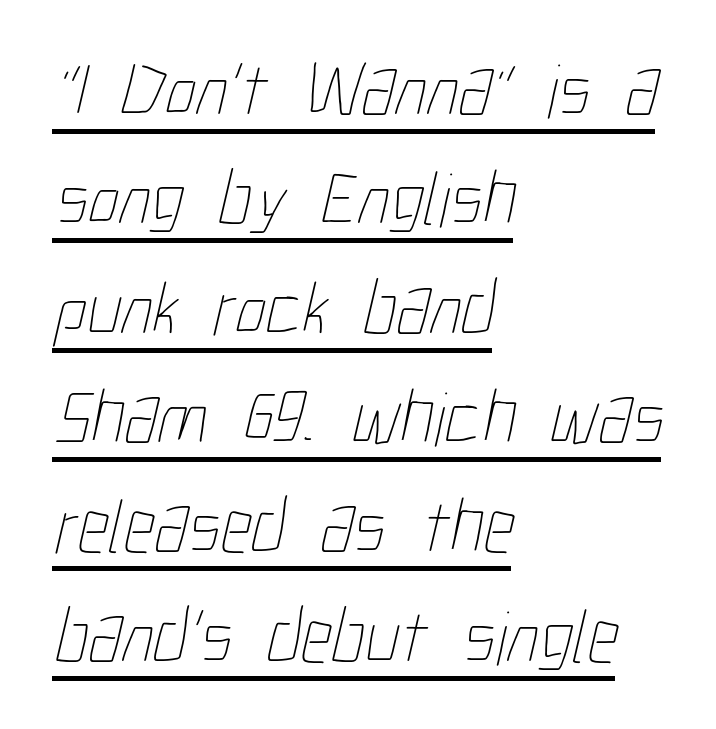
{"bold": "no", "weight": "thin", "width": "condensed", "stroke_contrast": "low", "x_height": "medium", "monospaced": "no", "underline": "yes", "align": "left", "line_spacing": "normal", "line_spacing_ratio": 1.42, "letter_spacing": "normal", "letter_spacing_em": 0.0, "glyph_px": 77}
